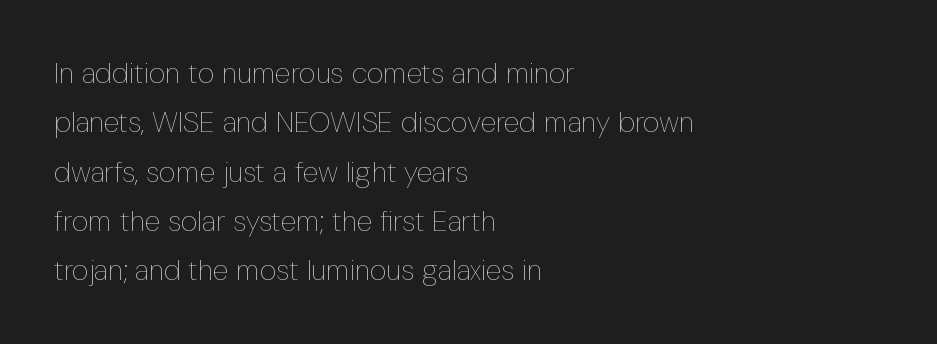
The image shows 29 px thin, condensed type, upright; set left-aligned, normal line spacing (1.7x), normal letter spacing, not underlined; low stroke contrast and a medium x-height.
